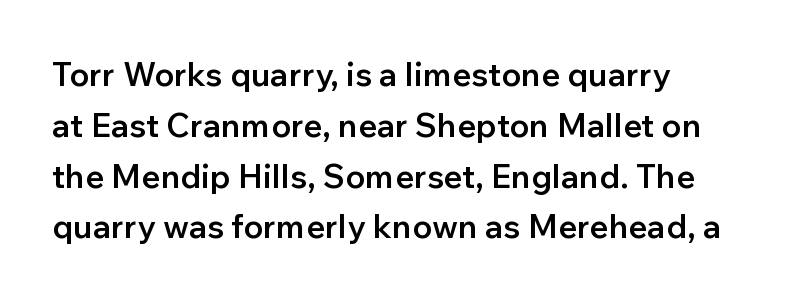
The image shows 33 px semibold sans-serif type, upright; set left-aligned, normal line spacing (1.54x), normal letter spacing, not underlined; low stroke contrast and a medium x-height.
